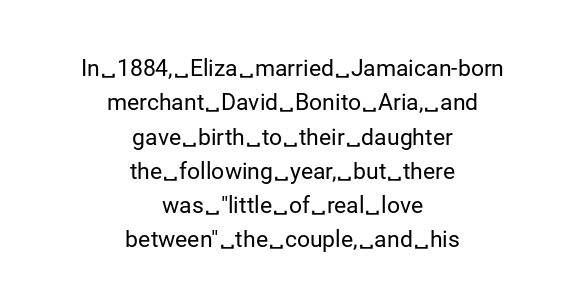
These lines were composed using upright roman letters. Is the letter spacing exaggerated? No — it looks like the ordinary default. Decoration check: the copy has no underline. Rows of type keep a routine distance in the vertical direction. Is the stroke heavy? The answer is a plain regular-or-lighter.
